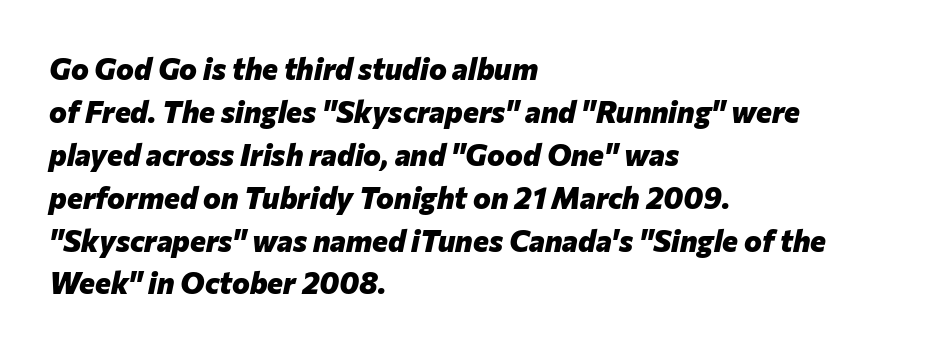
The image shows 30 px heavy type, italic (leaning right); set left-aligned, normal line spacing (1.43x), normal letter spacing, not underlined; low stroke contrast and a medium x-height.
